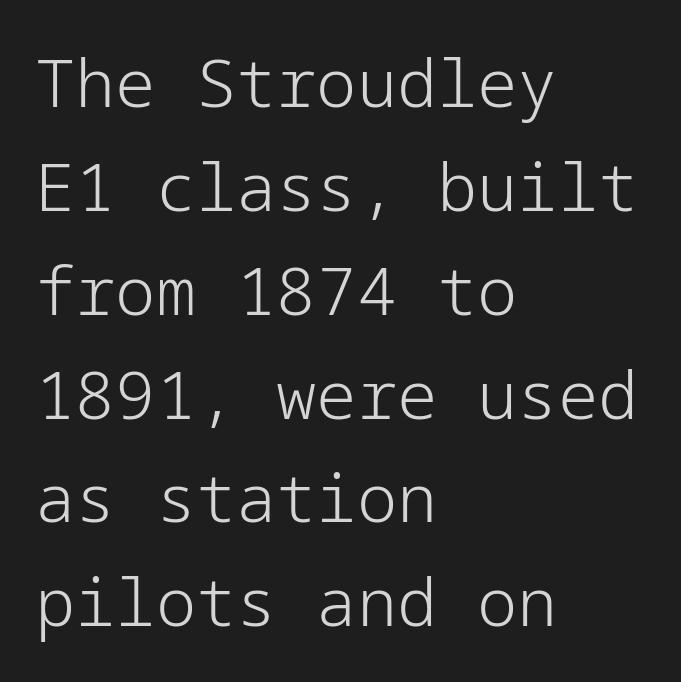
The image shows 67 px light sans-serif type, upright; set left-aligned, normal line spacing (1.55x), normal letter spacing, not underlined; low stroke contrast and a medium x-height.
